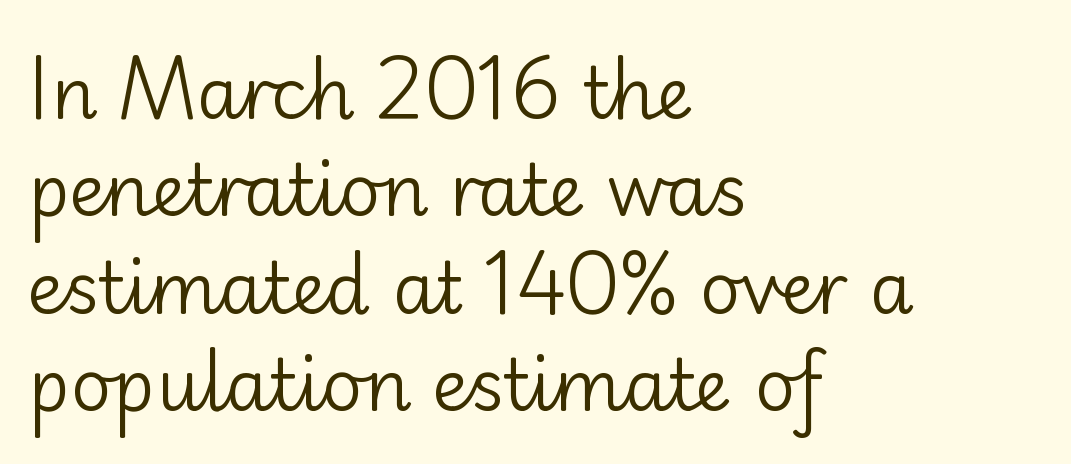
{"serif": "no", "italic": "no", "bold": "no", "weight": "regular", "width": "normal", "stroke_contrast": "low", "x_height": "small", "monospaced": "no", "underline": "no", "align": "left", "line_spacing": "normal", "line_spacing_ratio": 1.37, "letter_spacing": "normal", "letter_spacing_em": 0.0, "glyph_px": 71}
